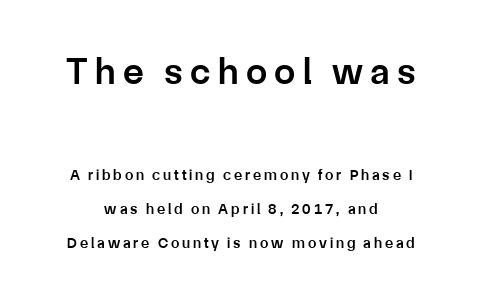
Each line is balanced around a shared central axis. The leading is generous, giving the passage an open texture. Do the characters align in a grid? No, the font is proportional. Serif or sans? Sans — the stroke terminals are bare. Is the lower block the larger one? No — the upper block carries the bigger type. The strip under each line holds only bare page.
